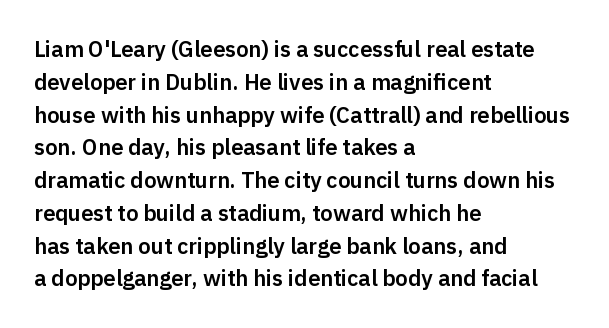
The specimen omits any rule beneath the text block's lines. Is the letter spacing exaggerated? No — it looks like the ordinary default. The typography opts for an upright posture over an oblique one. The rag falls on the right side of this text block. Baseline-to-baseline distance is the conventional proportion of letter height.
